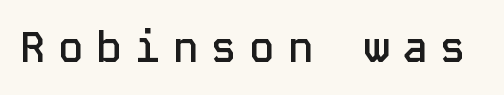
The image shows 42 px semibold sans-serif type, upright, monospaced; set unusually wide letter spacing (+0.31 em), not underlined; low stroke contrast and a medium x-height.
